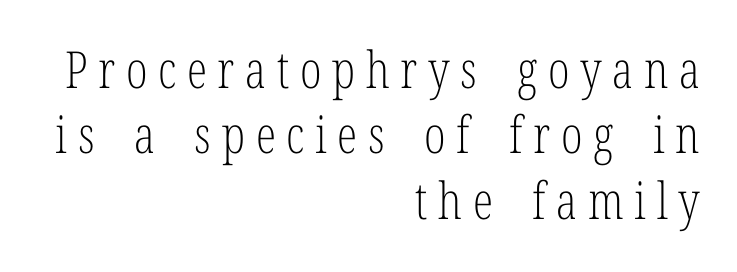
Q: Is the text bold? A: No.
Q: Is the text italic (slanted)? A: No, it is upright.
Q: Is the typeface a serif or a sans-serif typeface? A: Serif.
Q: Is the text underlined? A: No.
Q: How is the paragraph aligned? A: Right-aligned.
Q: Is the spacing between letters normal or unusually wide? A: Unusually wide.
Q: Is the spacing between lines tight, normal or loose? A: Normal.
Q: Width (condensed, normal, or wide)? A: Condensed.
Q: Stroke contrast? A: Low.
Q: x-height? A: Medium.
Q: Monospaced? A: No.
